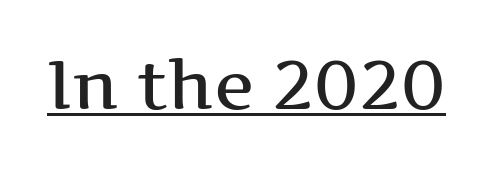
{"serif": "yes", "italic": "no", "width": "wide", "stroke_contrast": "medium", "x_height": "medium", "monospaced": "no", "underline": "yes", "letter_spacing": "normal", "letter_spacing_em": 0.0, "glyph_px": 68}
